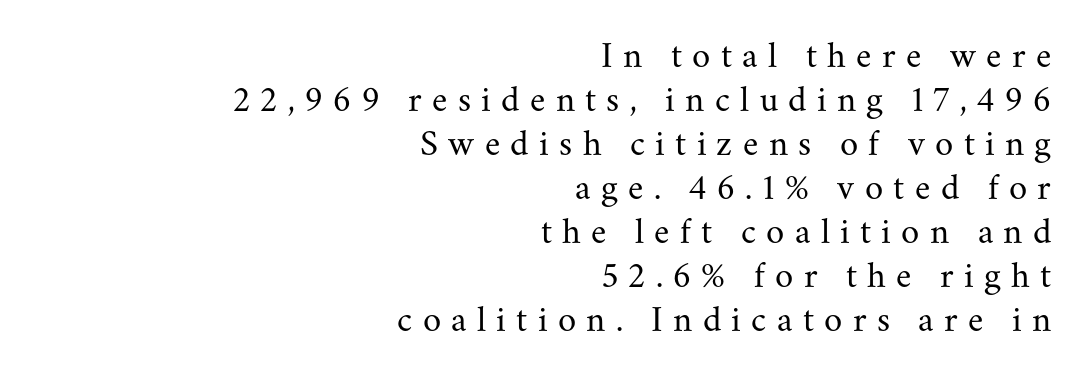
{"serif": "yes", "italic": "no", "bold": "no", "weight": "regular", "width": "normal", "stroke_contrast": "medium", "x_height": "small", "monospaced": "no", "underline": "no", "align": "right", "line_spacing_ratio": 1.19, "letter_spacing": "wide", "letter_spacing_em": 0.28, "glyph_px": 37}
